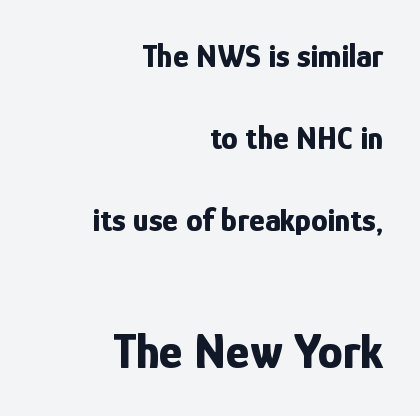
{"serif": "no", "italic": "no", "bold": "yes", "weight": "bold", "width": "condensed", "stroke_contrast": "low", "x_height": "medium", "monospaced": "no", "underline": "no", "align": "right", "line_spacing": "loose", "line_spacing_ratio": 2.48, "letter_spacing": "normal", "letter_spacing_em": 0.0, "larger_block": "second", "size_ratio": 1.52, "glyph_px": 50}
